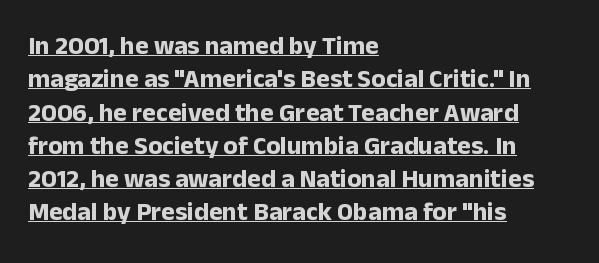
Q: Is the text bold? A: Yes.
Q: Is the text italic (slanted)? A: No, it is upright.
Q: Is the text underlined? A: Yes.
Q: How is the paragraph aligned? A: Left-aligned.
Q: Is the spacing between letters normal or unusually wide? A: Normal.
Q: Is the spacing between lines tight, normal or loose? A: Normal.
